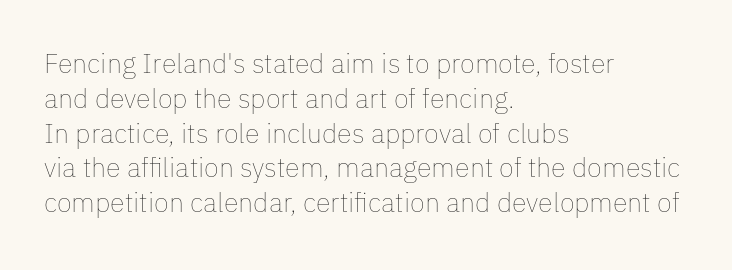
Q: Is the text bold? A: No.
Q: Is the text italic (slanted)? A: No, it is upright.
Q: Is the text underlined? A: No.
Q: How is the paragraph aligned? A: Left-aligned.
Q: Is the spacing between letters normal or unusually wide? A: Normal.
Q: Is the spacing between lines tight, normal or loose? A: Normal.
